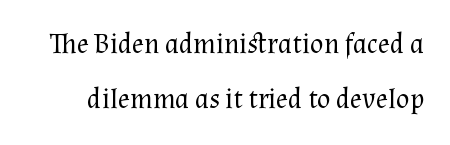
Q: Is the text bold? A: No.
Q: Is the text italic (slanted)? A: No, it is upright.
Q: Is the text underlined? A: No.
Q: Is the spacing between letters normal or unusually wide? A: Normal.
Q: Is the spacing between lines tight, normal or loose? A: Loose.
Q: Width (condensed, normal, or wide)? A: Normal.
Q: Stroke contrast? A: Medium.
Q: x-height? A: Medium.
Q: Monospaced? A: No.
